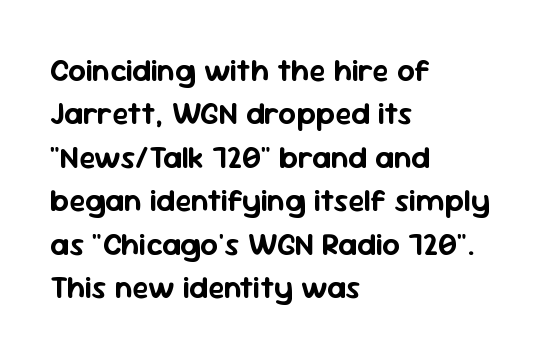
A roman cut, with each character standing at attention. The paragraph shown leans on its left margin. Check the space under the baseline: it is left empty. The face used here is proportionally spaced, like ordinary book or web type. The face used here is rendered with its standard letterfit. Compared with typical paragraphs, the rows here are spaced about the same.
